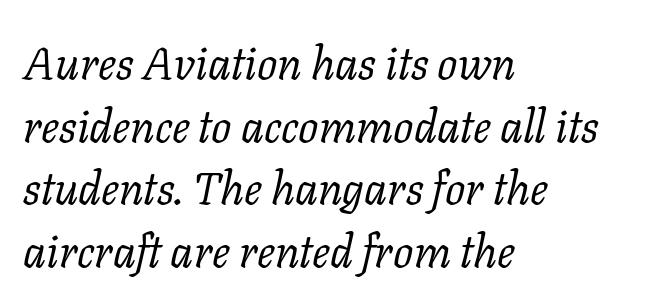
Q: Is the text bold? A: No.
Q: Is the text italic (slanted)? A: Yes, it leans right by about 11 degrees.
Q: Is the typeface a serif or a sans-serif typeface? A: Serif.
Q: Is the text underlined? A: No.
Q: How is the paragraph aligned? A: Left-aligned.
Q: Is the spacing between letters normal or unusually wide? A: Normal.
Q: Is the spacing between lines tight, normal or loose? A: Normal.
Q: Width (condensed, normal, or wide)? A: Normal.
Q: Stroke contrast? A: Low.
Q: x-height? A: Medium.
Q: Monospaced? A: No.
